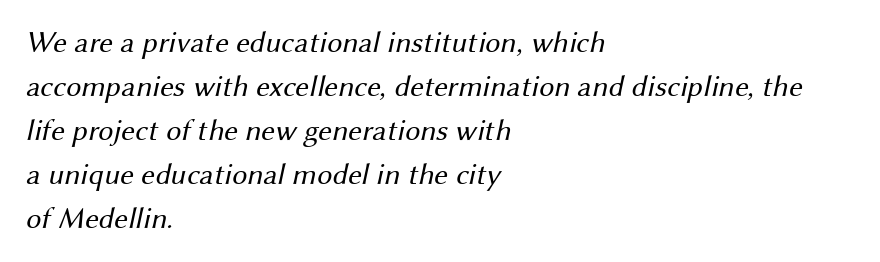
{"serif": "no", "bold": "no", "weight": "regular", "width": "normal", "stroke_contrast": "medium", "x_height": "medium", "monospaced": "no", "underline": "no", "align": "left", "line_spacing": "normal", "line_spacing_ratio": 1.47, "letter_spacing": "normal", "letter_spacing_em": 0.0, "glyph_px": 30}
